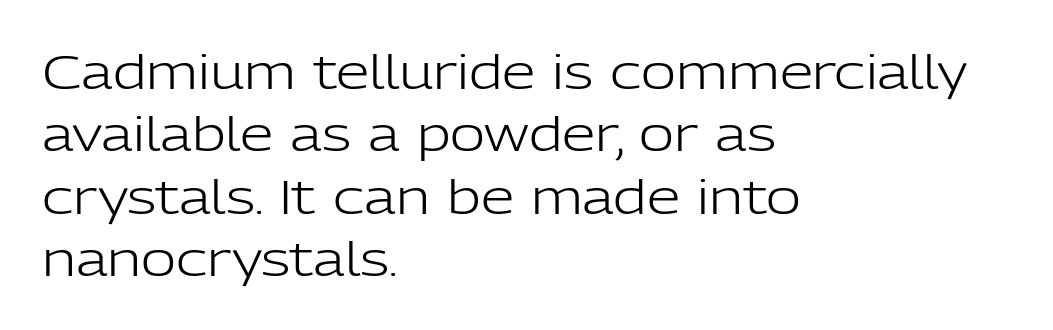
Nothing unusual about the tracking: characters are spaced as the font intends. Note: no serifs on the glyphs. The lines sit at an ordinary, default distance from one another. In CSS terms this would be text-align: left. The face used here is proportionally spaced, like ordinary book or web type.
